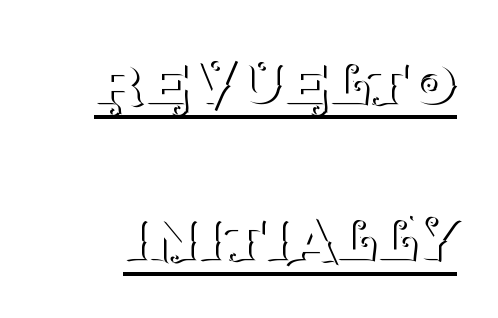
{"serif": "yes", "italic": "no", "bold": "no", "weight": "thin", "width": "normal", "stroke_contrast": "medium", "x_height": "large", "monospaced": "no", "underline": "yes", "line_spacing": "loose", "line_spacing_ratio": 2.03, "letter_spacing": "normal", "letter_spacing_em": 0.0, "glyph_px": 77}
